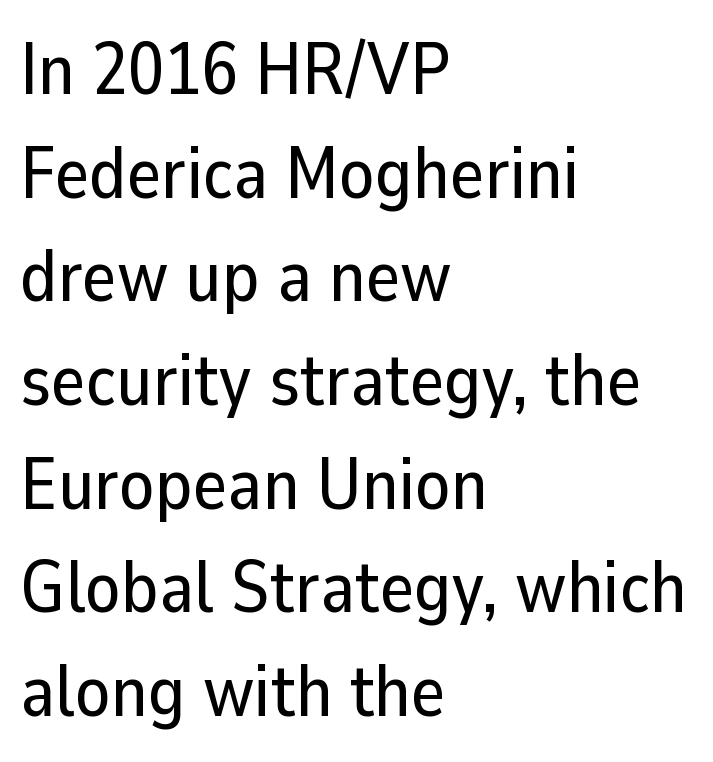
{"serif": "no", "italic": "no", "width": "normal", "stroke_contrast": "low", "x_height": "medium", "monospaced": "no", "underline": "no", "align": "left", "line_spacing": "normal", "line_spacing_ratio": 1.42, "letter_spacing": "normal", "letter_spacing_em": 0.0, "glyph_px": 73}
